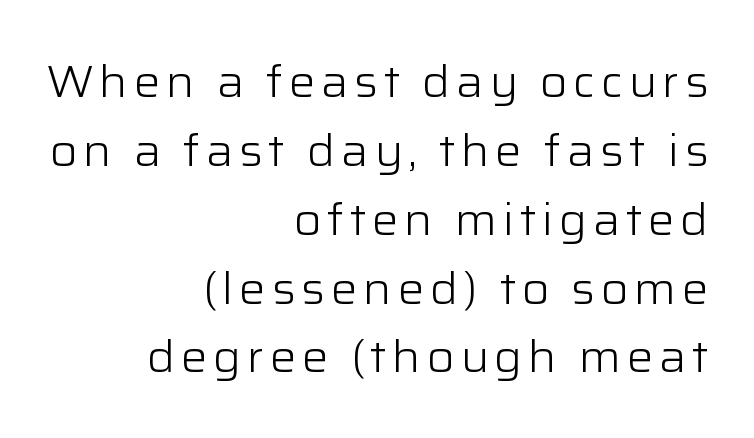
Notice how the stems are strictly vertical — no italics here. The compositor pushed each line to the right boundary. Each row of text sits above clean, open space. The letters advance in unequal steps, a hallmark of proportional type. Compared with typical paragraphs, the rows here are spaced about the same. In terms of letterform style, serifs are entirely absent.
